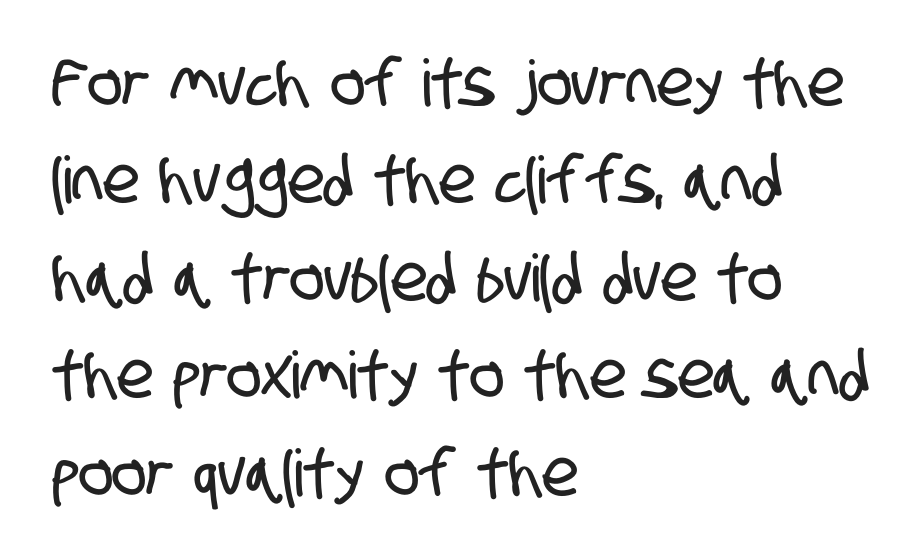
Q: Is the typeface a serif or a sans-serif typeface? A: Sans-serif.
Q: Is the text underlined? A: No.
Q: How is the paragraph aligned? A: Left-aligned.
Q: Is the spacing between letters normal or unusually wide? A: Normal.
Q: Is the spacing between lines tight, normal or loose? A: Normal.
Q: Width (condensed, normal, or wide)? A: Condensed.
Q: Stroke contrast? A: Low.
Q: x-height? A: Large.
Q: Monospaced? A: No.
